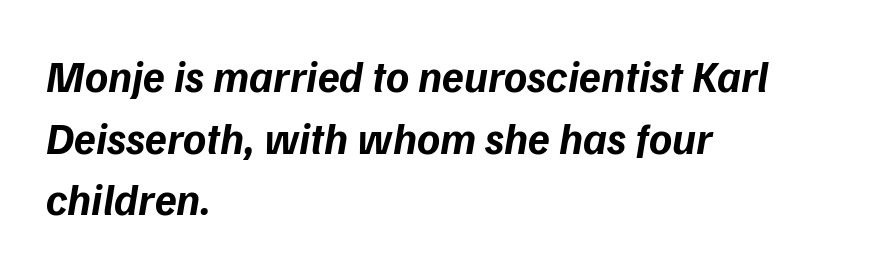
{"italic": "yes", "lean": "right", "slant_degrees": 9, "bold": "yes", "weight": "bold", "width": "normal", "stroke_contrast": "low", "x_height": "medium", "monospaced": "no", "underline": "no", "align": "left", "line_spacing": "normal", "line_spacing_ratio": 1.4, "letter_spacing": "normal", "letter_spacing_em": 0.0, "glyph_px": 44}
